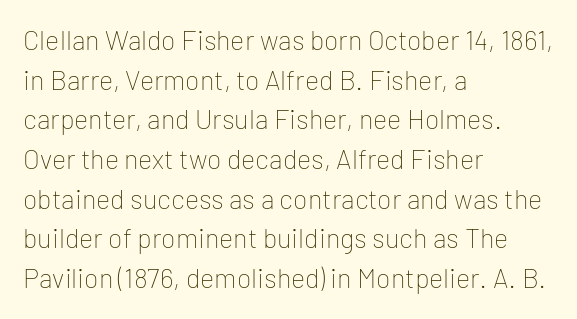
{"italic": "no", "bold": "no", "underline": "no", "align": "left", "line_spacing": "normal", "line_spacing_ratio": 1.47, "letter_spacing": "normal", "letter_spacing_em": 0.0, "glyph_px": 27}
